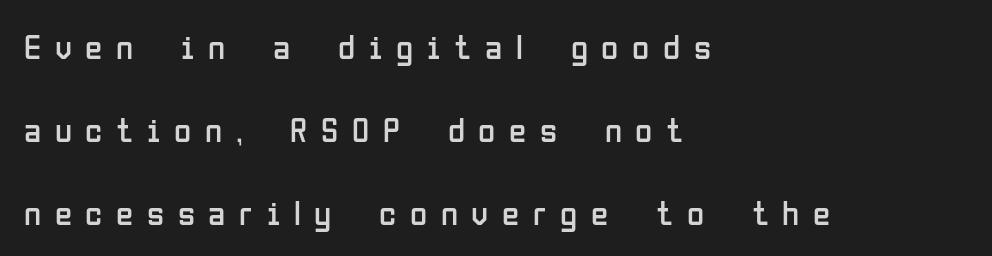
{"serif": "no", "italic": "no", "bold": "no", "weight": "regular", "width": "condensed", "stroke_contrast": "low", "x_height": "medium", "monospaced": "no", "underline": "no", "align": "left", "line_spacing": "loose", "line_spacing_ratio": 2.37, "letter_spacing": "wide", "letter_spacing_em": 0.39, "glyph_px": 35}
